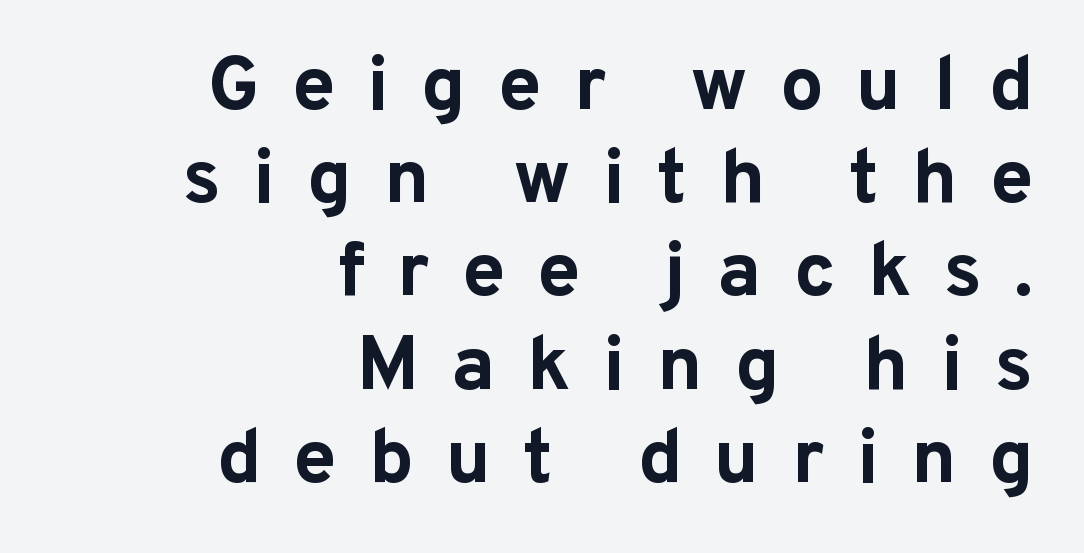
What kind of face is this? One without serifs — a sans. This sample has the flowing, uneven cadence of proportional lettering. The line texture is sparse and dotted thanks to wide tracking. The lines are quadded right. Compared with an ordinary text face, these strokes are far heavier — a full bold.
